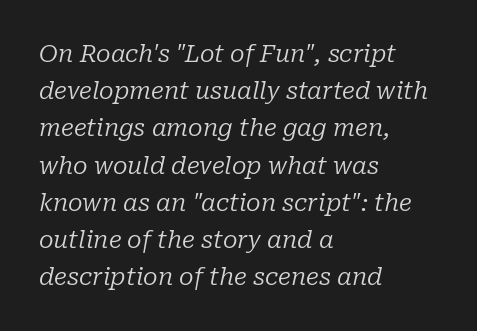
The image shows 24 px text type, italic (leaning right); set left-aligned, normal line spacing (1.55x), normal letter spacing, not underlined.
